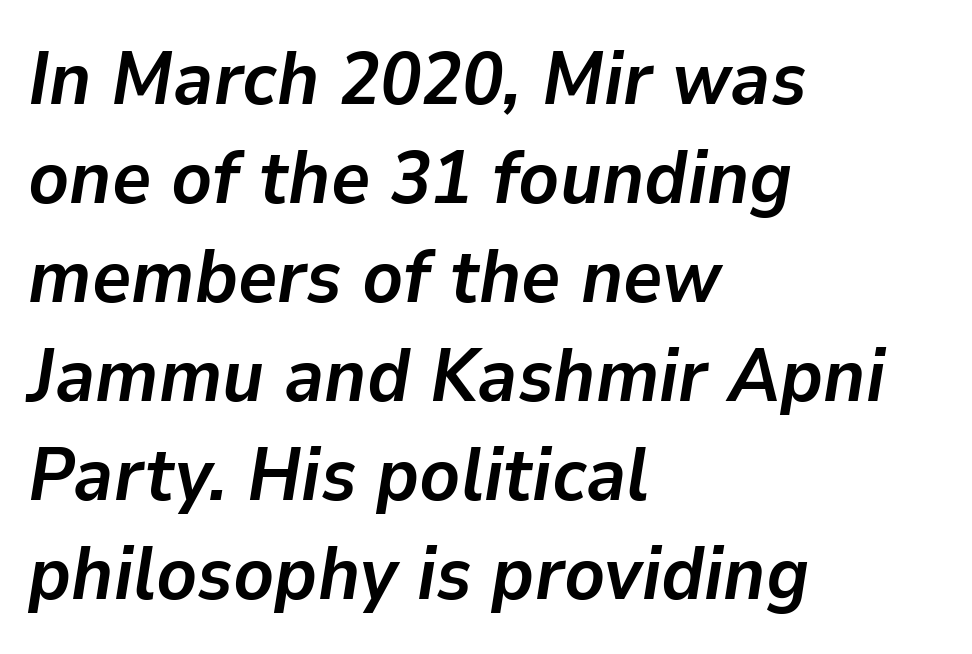
These lines are rendered in a variable-pitch font. Observe the ordinary spacing: letters are neighbours, not strangers. The passage shown is not underscored anywhere. The text block is weighted toward the left margin, trailing off unevenly rightward.
